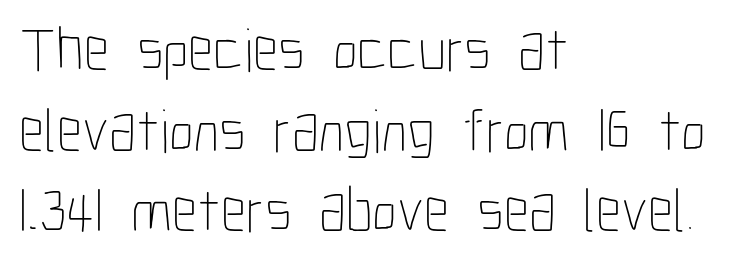
Q: Is the text bold? A: No.
Q: Is the text italic (slanted)? A: No, it is upright.
Q: Is the text underlined? A: No.
Q: How is the paragraph aligned? A: Left-aligned.
Q: Is the spacing between letters normal or unusually wide? A: Normal.
Q: Is the spacing between lines tight, normal or loose? A: Normal.
Q: Width (condensed, normal, or wide)? A: Condensed.
Q: Stroke contrast? A: Low.
Q: x-height? A: Medium.
Q: Monospaced? A: No.
